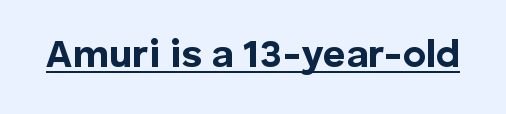
You'd pick this weight for a headline — it's a proper bold. Proportional: the letters do not fall into vertical columns. Is the letter spacing exaggerated? No — it looks like the ordinary default. Check where the strokes stop: nothing finishes them off — pure sans. A roman cut, with each character standing at attention. Glance below the letters and you will spot a drawn line.
